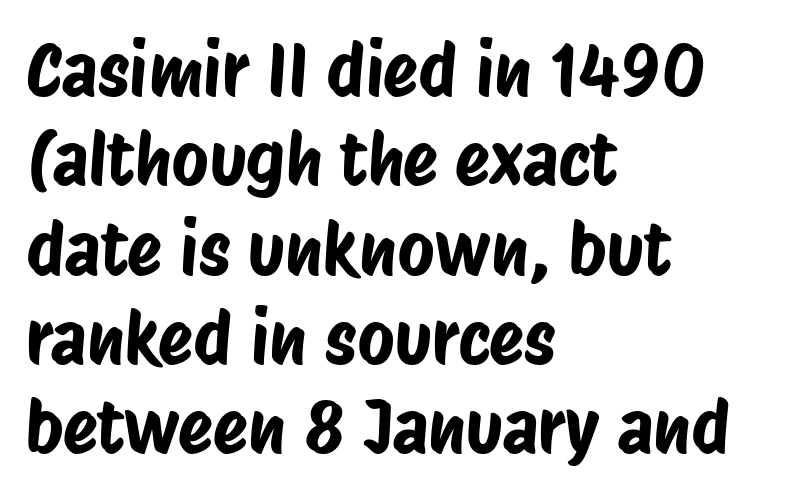
The ragged edge is on the right, which tells us the setting is flush left. Decoration check: the copy has no underline. Note the varied advance widths — an 'i' is clearly narrower than an 'm'. There is no visible air inserted between adjacent glyphs. I'd call this a sans setting — the letters go barefoot.
